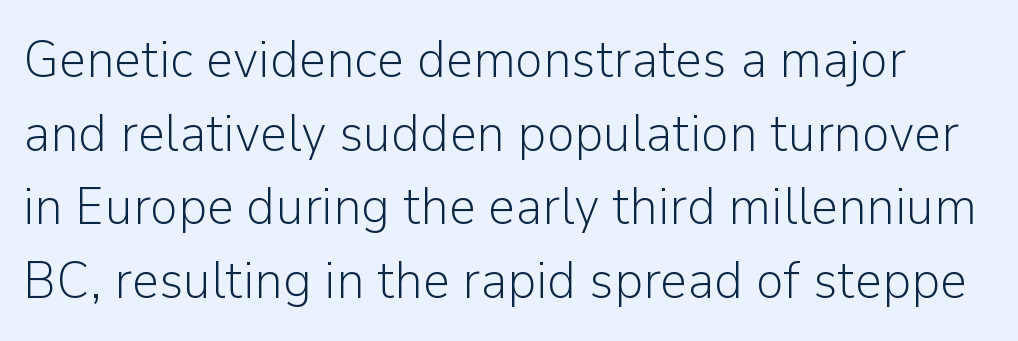
Type without underlining. These lines keep a tight, regular rhythm from letter to letter. What kind of face is this? One without serifs — a sans. Letters have the restrained weight of plain body copy at most. Students, observe: this is what conventionally led text looks like. These lines are rendered in a variable-pitch font.
